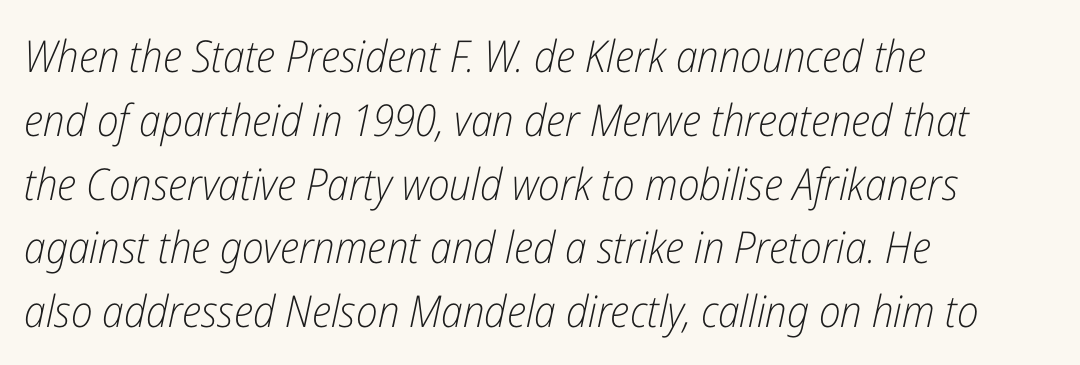
{"italic": "yes", "lean": "right", "slant_degrees": 12, "bold": "no", "weight": "light", "width": "condensed", "stroke_contrast": "low", "x_height": "medium", "monospaced": "no", "underline": "no", "align": "left", "line_spacing": "normal", "line_spacing_ratio": 1.45, "letter_spacing": "normal", "letter_spacing_em": 0.0, "glyph_px": 44}
